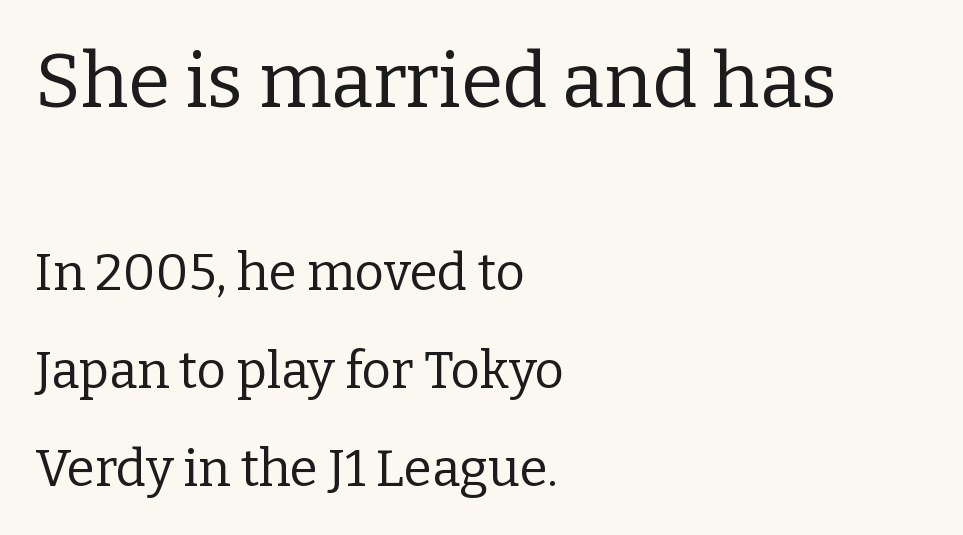
Casual observation: everything's shoved over to the left. Glyph-to-glyph distance matches everyday printed text. Unmarked baselines from the first word to the last. The typeface chosen for these lines features serifs. Style check: upright.
